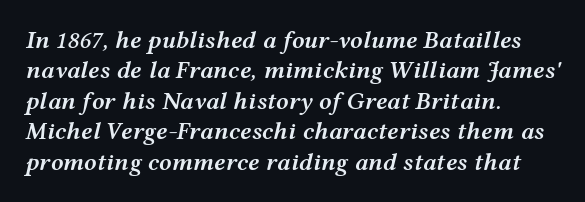
{"italic": "yes", "lean": "right", "slant_degrees": 12, "bold": "semi", "underline": "no", "align": "left", "line_spacing_ratio": 1.22, "letter_spacing": "normal", "letter_spacing_em": 0.0, "glyph_px": 25}
